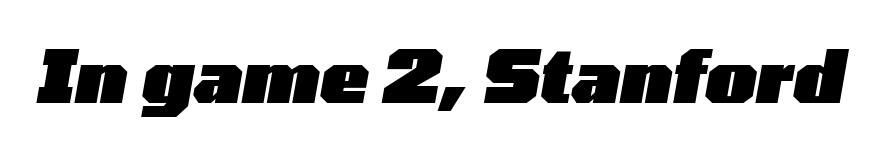
Q: Is the text bold? A: Yes.
Q: Is the text italic (slanted)? A: Yes, it leans right by about 10 degrees.
Q: Is the text underlined? A: No.
Q: Is the spacing between letters normal or unusually wide? A: Normal.
Q: Width (condensed, normal, or wide)? A: Wide.
Q: Stroke contrast? A: Low.
Q: x-height? A: Medium.
Q: Monospaced? A: No.
